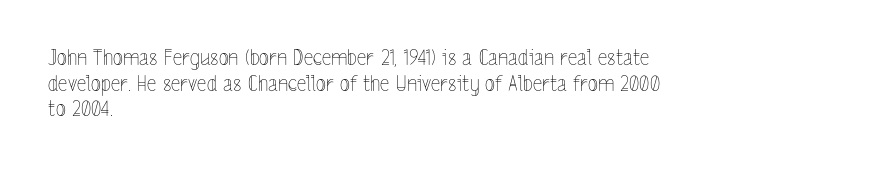
Q: Is the text bold? A: No.
Q: Is the text italic (slanted)? A: No, it is upright.
Q: Is the text underlined? A: No.
Q: How is the paragraph aligned? A: Left-aligned.
Q: Is the spacing between letters normal or unusually wide? A: Normal.
